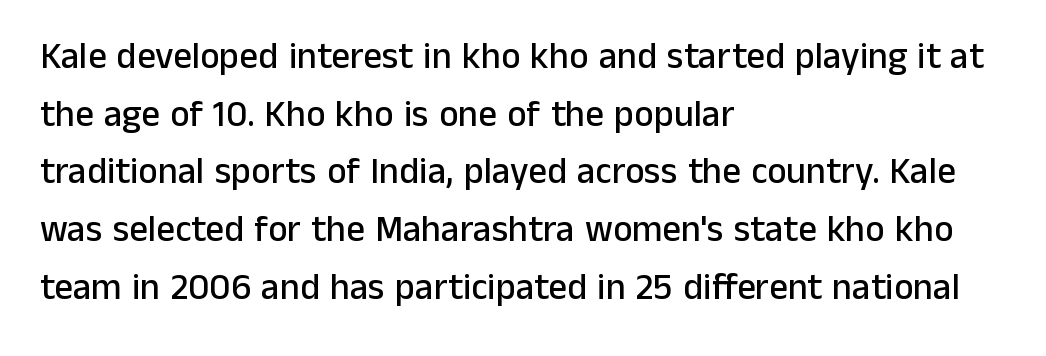
The image shows 37 px sans-serif type, upright; set left-aligned, normal line spacing (1.56x), normal letter spacing, not underlined; low stroke contrast and a medium x-height.
